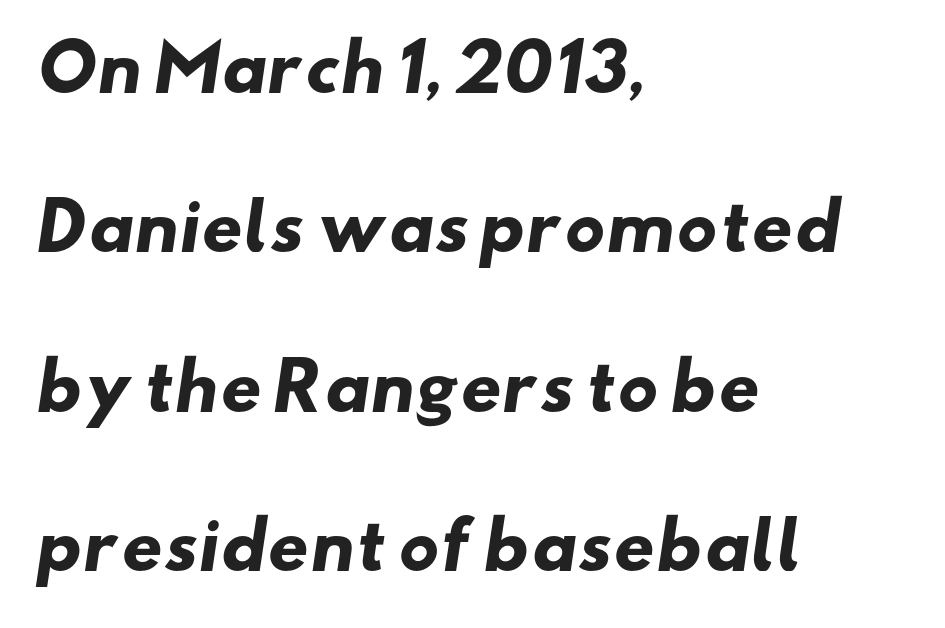
Q: Is the text bold? A: Yes.
Q: Is the typeface a serif or a sans-serif typeface? A: Sans-serif.
Q: Is the text underlined? A: No.
Q: How is the paragraph aligned? A: Left-aligned.
Q: Is the spacing between letters normal or unusually wide? A: Normal.
Q: Is the spacing between lines tight, normal or loose? A: Loose.
Q: Width (condensed, normal, or wide)? A: Wide.
Q: Stroke contrast? A: Low.
Q: x-height? A: Small.
Q: Monospaced? A: No.
